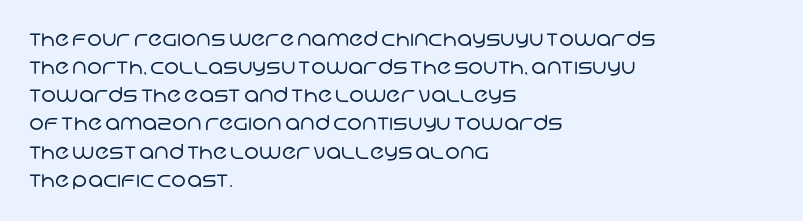
Default kerning and tracking; the words read as compact shapes. A normal amount of white space separates one row of letters from the next. Does the copy run flush right? No — it runs flush left. Plain, unruled lines of type.
